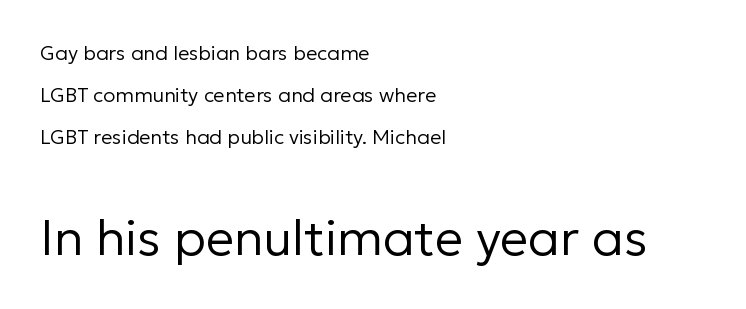
The image shows 50 px regular-weight sans-serif type, upright; set left-aligned, loose line spacing (2.1x), normal letter spacing, not underlined; the second (bottom) block is 2.5x larger; low stroke contrast and a medium x-height.
